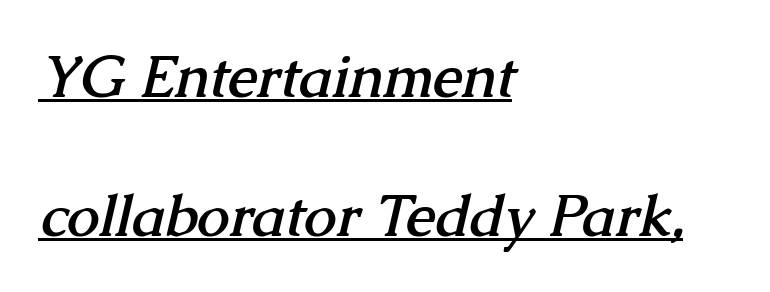
Short and long lines alike share a common starting point at left. Old-style or modern, the face here clearly has serifs. Has an underline been added? It has. Each word holds together tightly as a unit, with standard inter-letter gaps.
